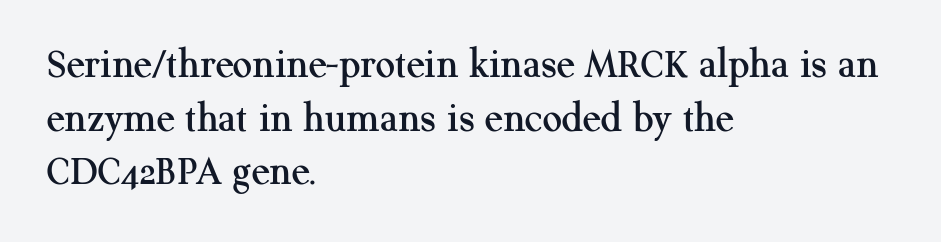
Q: Is the text italic (slanted)? A: No, it is upright.
Q: Is the typeface a serif or a sans-serif typeface? A: Serif.
Q: Is the text underlined? A: No.
Q: How is the paragraph aligned? A: Left-aligned.
Q: Is the spacing between letters normal or unusually wide? A: Normal.
Q: Is the spacing between lines tight, normal or loose? A: Normal.
Q: Width (condensed, normal, or wide)? A: Normal.
Q: Stroke contrast? A: Medium.
Q: x-height? A: Medium.
Q: Monospaced? A: No.
